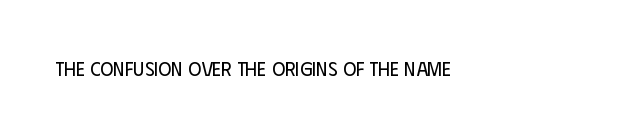
Q: Is the text bold? A: No.
Q: Is the text italic (slanted)? A: No, it is upright.
Q: Is the text underlined? A: No.
Q: Is the spacing between letters normal or unusually wide? A: Normal.
